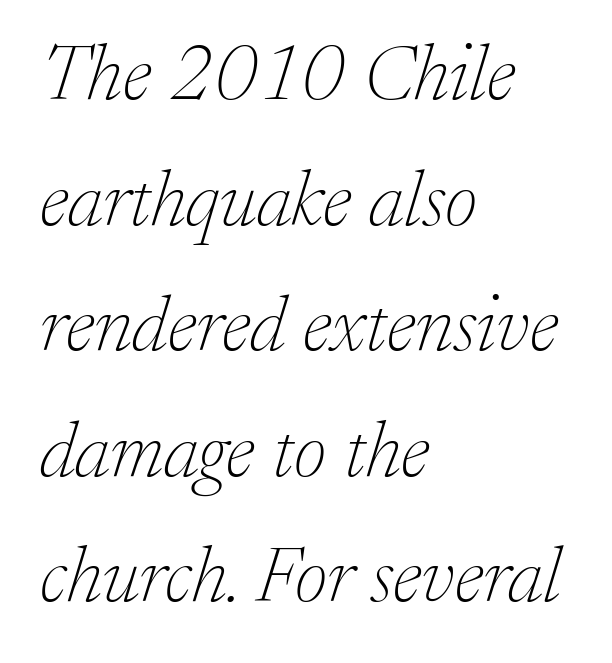
Rendered with sloped, italic letterforms. Think of a printed novel: that variable character pitch is what you see here. Spacing between characters is what you'd get straight out of the box. Compared with typical paragraphs, the rows here are spaced about the same. The strokes carry an ordinary text weight at most. This rendering employs a face with finishing strokes, i.e., a serif.
